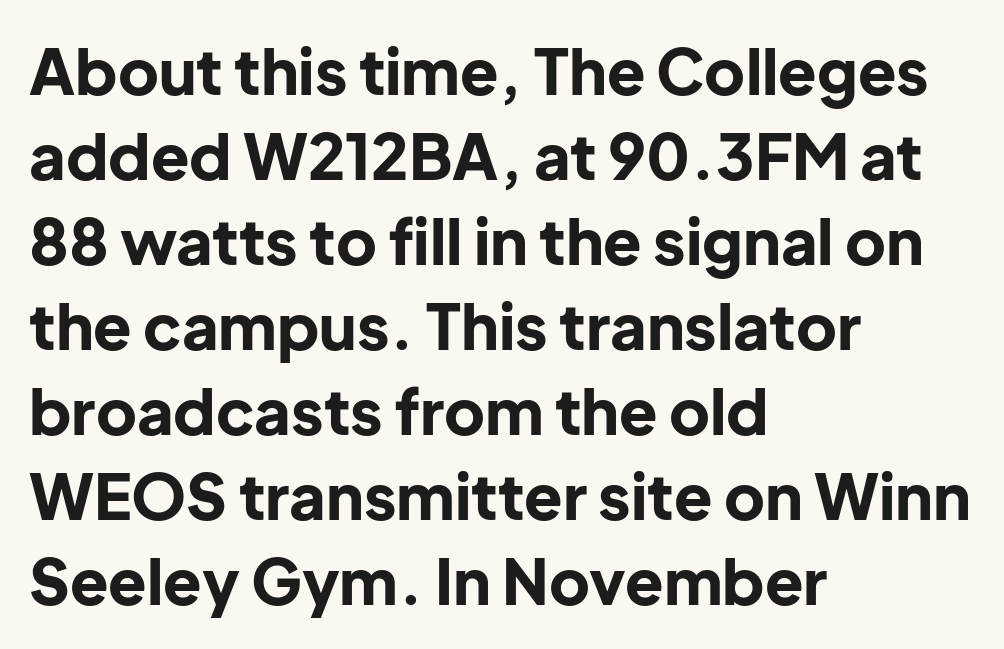
The lettering stays uniformly vertical, giving the passage a roman look. The zone under the glyphs is completely vacant. Is this a fixed-width face? No — the glyphs have proportional, varying widths. To sum up the face: it is a sans, with no serifs. Each new line begins a customary step beneath the previous one. Strong, thick strokes mark this as bold type.
